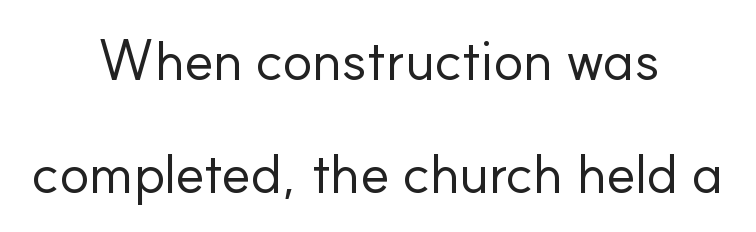
The image shows 56 px regular-weight sans-serif type, upright; set centered, loose line spacing (2.01x), normal letter spacing, not underlined; low stroke contrast and a small x-height.
